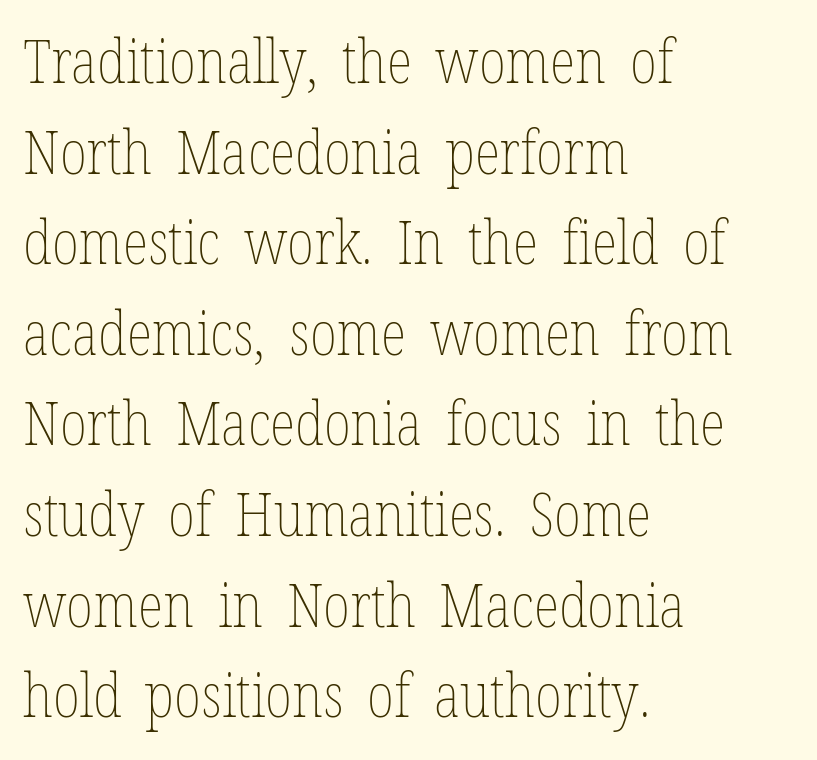
{"italic": "no", "bold": "no", "weight": "thin", "width": "condensed", "stroke_contrast": "low", "x_height": "medium", "monospaced": "no", "underline": "no", "align": "left", "line_spacing": "normal", "line_spacing_ratio": 1.51, "letter_spacing": "normal", "letter_spacing_em": 0.0, "glyph_px": 60}
